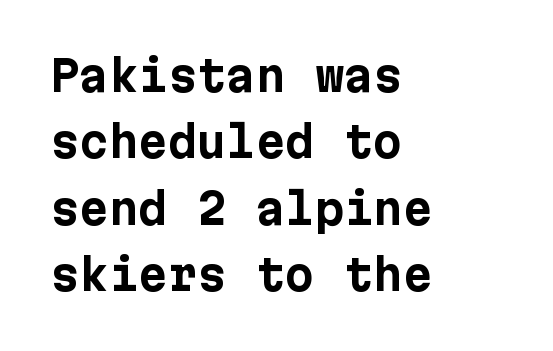
Q: Is the text bold? A: Yes.
Q: Is the text italic (slanted)? A: No, it is upright.
Q: Is the typeface a serif or a sans-serif typeface? A: Sans-serif.
Q: Is the text underlined? A: No.
Q: How is the paragraph aligned? A: Left-aligned.
Q: Is the spacing between letters normal or unusually wide? A: Normal.
Q: Is the spacing between lines tight, normal or loose? A: Normal.
Q: Width (condensed, normal, or wide)? A: Normal.
Q: Stroke contrast? A: Low.
Q: x-height? A: Medium.
